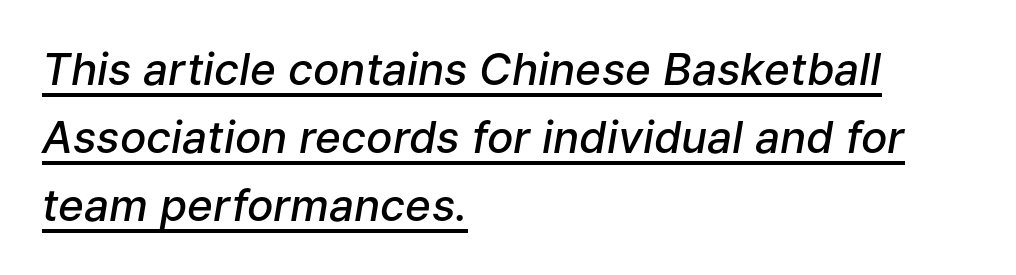
Q: Is the text bold? A: Semi-bold.
Q: Is the text italic (slanted)? A: Yes, it leans right by about 9 degrees.
Q: Is the text underlined? A: Yes.
Q: How is the paragraph aligned? A: Left-aligned.
Q: Is the spacing between letters normal or unusually wide? A: Normal.
Q: Is the spacing between lines tight, normal or loose? A: Normal.
Q: Width (condensed, normal, or wide)? A: Normal.
Q: Stroke contrast? A: Low.
Q: x-height? A: Medium.
Q: Monospaced? A: No.
